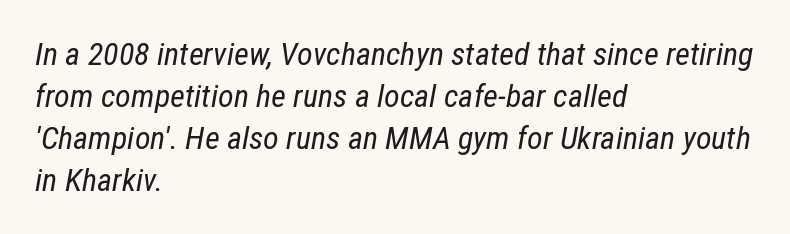
Q: Is the text bold? A: No.
Q: Is the text italic (slanted)? A: Yes, it leans right by about 12 degrees.
Q: Is the text underlined? A: No.
Q: How is the paragraph aligned? A: Left-aligned.
Q: Is the spacing between letters normal or unusually wide? A: Normal.
Q: Is the spacing between lines tight, normal or loose? A: Normal.
Q: Width (condensed, normal, or wide)? A: Condensed.
Q: Stroke contrast? A: Low.
Q: x-height? A: Medium.
Q: Monospaced? A: No.
